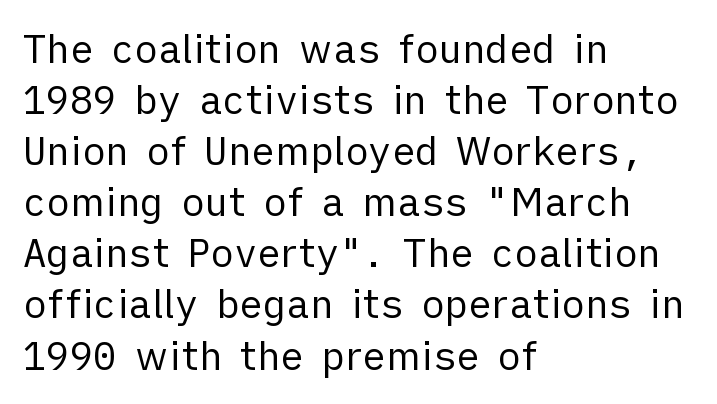
{"serif": "no", "italic": "no", "bold": "no", "weight": "regular", "width": "normal", "stroke_contrast": "low", "x_height": "medium", "monospaced": "no", "underline": "no", "align": "left", "line_spacing": "normal", "line_spacing_ratio": 1.31, "letter_spacing": "normal", "letter_spacing_em": 0.0, "glyph_px": 39}
